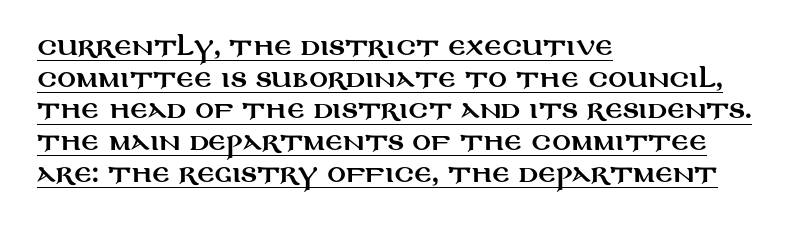
Q: Is the text italic (slanted)? A: No, it is upright.
Q: Is the text underlined? A: Yes.
Q: How is the paragraph aligned? A: Left-aligned.
Q: Is the spacing between letters normal or unusually wide? A: Normal.
Q: Is the spacing between lines tight, normal or loose? A: Normal.
